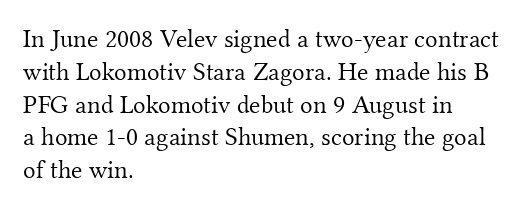
Q: Is the text bold? A: No.
Q: Is the text italic (slanted)? A: No, it is upright.
Q: Is the text underlined? A: No.
Q: How is the paragraph aligned? A: Left-aligned.
Q: Is the spacing between letters normal or unusually wide? A: Normal.
Q: Is the spacing between lines tight, normal or loose? A: Normal.
